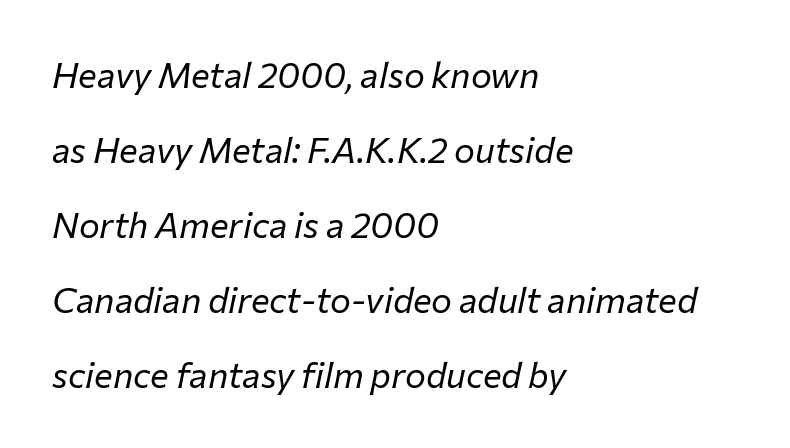
Stroke thickness stays within the range of a standard reading face or lighter. Each row of text sits above clean, open space. Alignment: flush left. Characters are canted at an angle relative to the baseline's perpendicular. Quick note: interline space is abundant.
